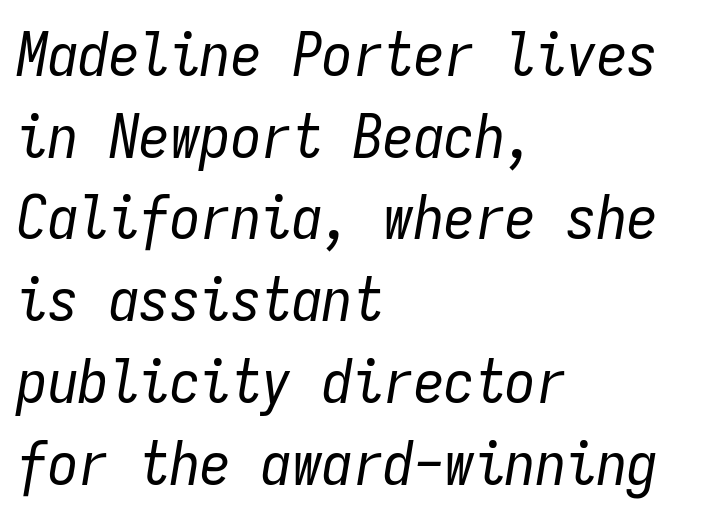
No word sits above an underline. Visually the block forms a straight wall on the left and a jagged coastline on the right. The lettering tilts uniformly, giving the passage an italic look. Vertical stems look standard width or narrower in stroke. The rows are spaced the way most documents space them.
